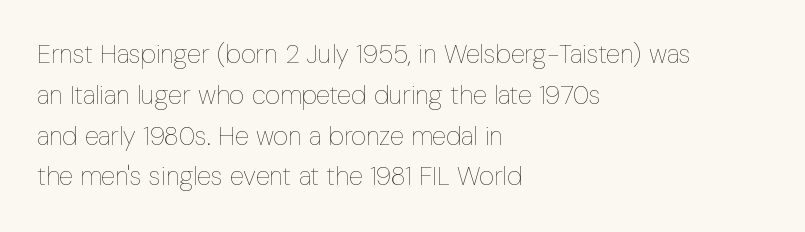
The gap between lines stays unmarked. No extra tracking has been applied to these lines. Does the leading feel generous? No, just average. Short and long lines alike share a common starting point at left.
